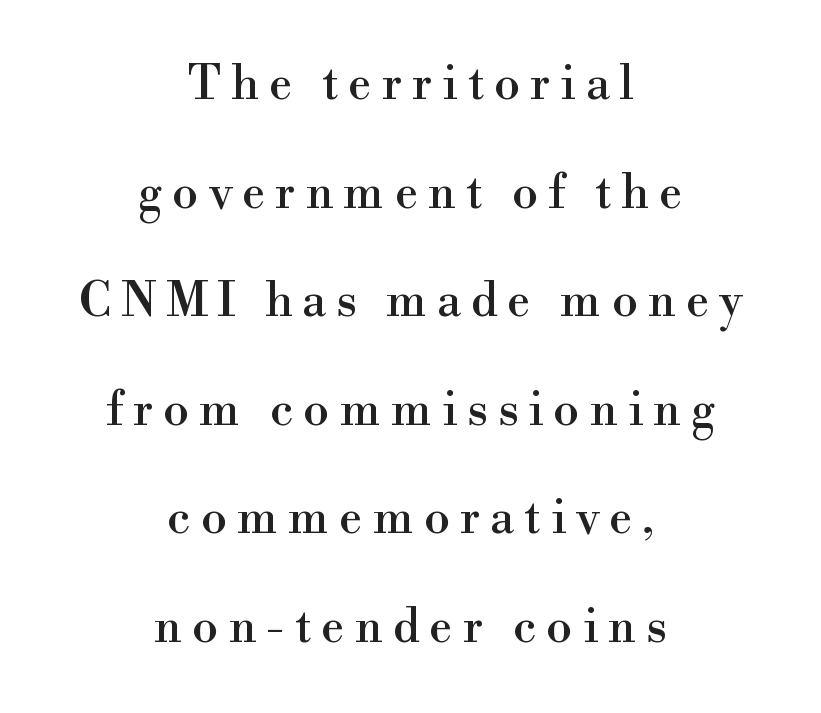
The image shows 47 px serif type, upright; set centered, loose line spacing (2.31x), unusually wide letter spacing (+0.21 em), not underlined; a small x-height.
